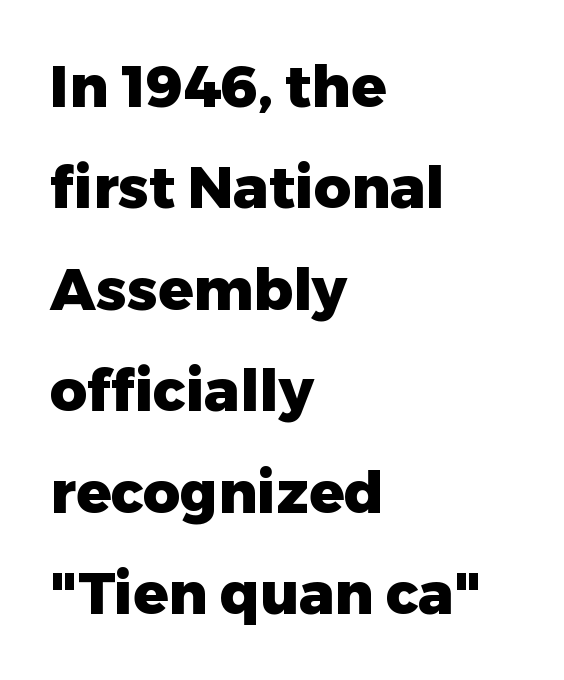
Q: Is the text bold? A: Yes.
Q: Is the text italic (slanted)? A: No, it is upright.
Q: Is the typeface a serif or a sans-serif typeface? A: Sans-serif.
Q: Is the text underlined? A: No.
Q: How is the paragraph aligned? A: Left-aligned.
Q: Is the spacing between letters normal or unusually wide? A: Normal.
Q: Width (condensed, normal, or wide)? A: Normal.
Q: Stroke contrast? A: Low.
Q: x-height? A: Medium.
Q: Monospaced? A: No.
